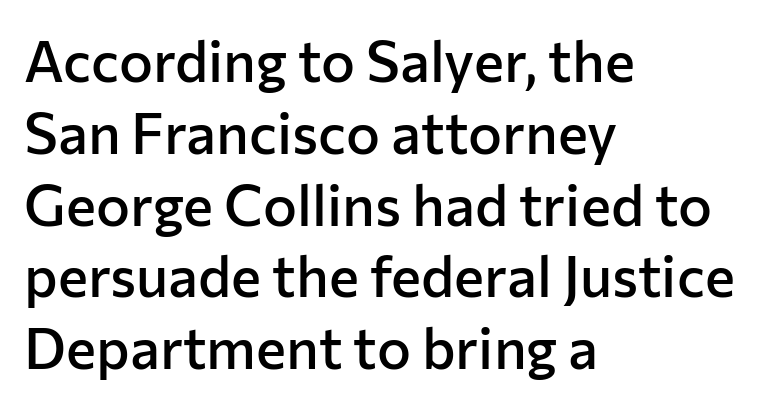
The image shows 57 px semibold sans-serif type, upright; set left-aligned, normal line spacing (1.26x), normal letter spacing, not underlined; low stroke contrast and a medium x-height.
